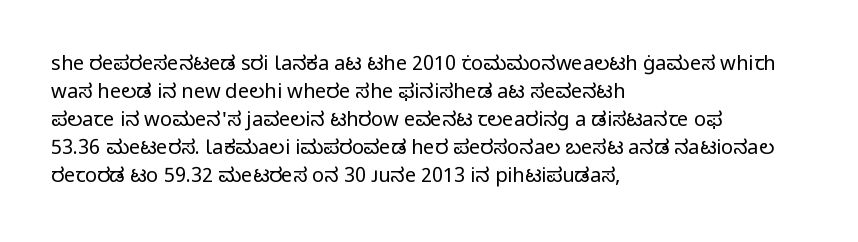
Q: Is the text bold? A: No.
Q: Is the text italic (slanted)? A: No, it is upright.
Q: Is the text underlined? A: No.
Q: How is the paragraph aligned? A: Left-aligned.
Q: Is the spacing between letters normal or unusually wide? A: Normal.
Q: Is the spacing between lines tight, normal or loose? A: Normal.
